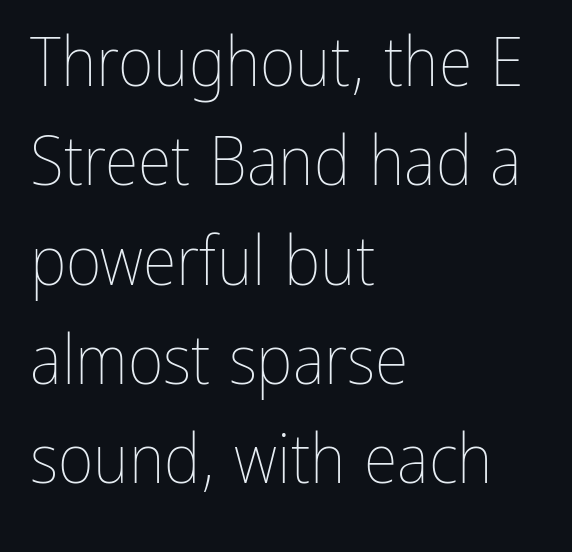
{"italic": "no", "bold": "no", "weight": "thin", "width": "condensed", "stroke_contrast": "low", "x_height": "medium", "monospaced": "no", "underline": "no", "align": "left", "line_spacing": "normal", "line_spacing_ratio": 1.44, "letter_spacing": "normal", "letter_spacing_em": 0.0, "glyph_px": 69}
